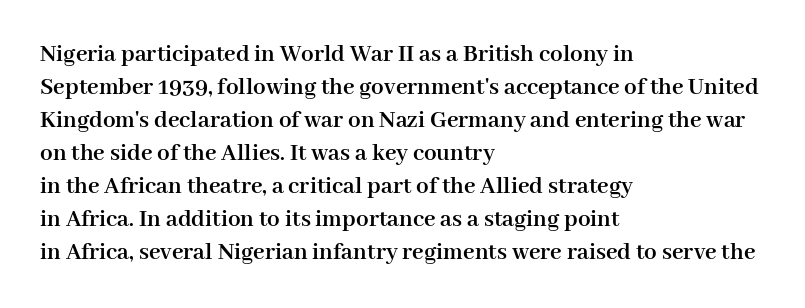
A full-strength bold gives these letters their thick strokes. The gaps between neighbouring characters are ordinary and unremarkable. The lines sit at an ordinary, default distance from one another. Descender tails drop into unmarked territory.
